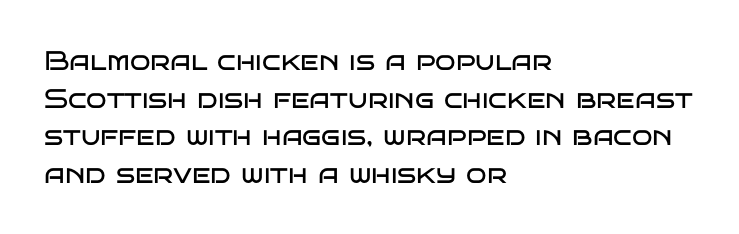
The image shows 27 px text type, upright; set left-aligned, normal line spacing (1.39x), normal letter spacing, not underlined.
